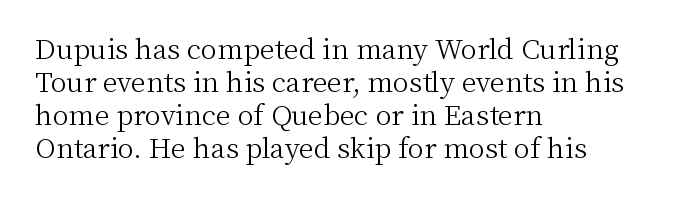
Q: Is the text bold? A: No.
Q: Is the text italic (slanted)? A: No, it is upright.
Q: Is the text underlined? A: No.
Q: How is the paragraph aligned? A: Left-aligned.
Q: Is the spacing between letters normal or unusually wide? A: Normal.
